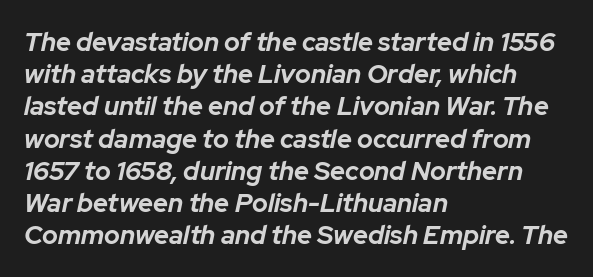
The image shows 26 px bold type, italic (leaning right); set left-aligned, line spacing 1.24x, normal letter spacing, not underlined.
